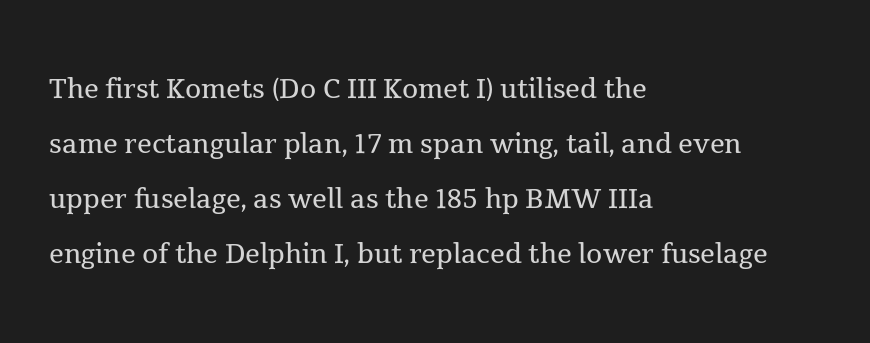
Q: Is the text bold? A: No.
Q: Is the text italic (slanted)? A: No, it is upright.
Q: Is the typeface a serif or a sans-serif typeface? A: Serif.
Q: Is the text underlined? A: No.
Q: How is the paragraph aligned? A: Left-aligned.
Q: Is the spacing between letters normal or unusually wide? A: Normal.
Q: Is the spacing between lines tight, normal or loose? A: Normal.
Q: Width (condensed, normal, or wide)? A: Normal.
Q: x-height? A: Medium.
Q: Monospaced? A: No.
